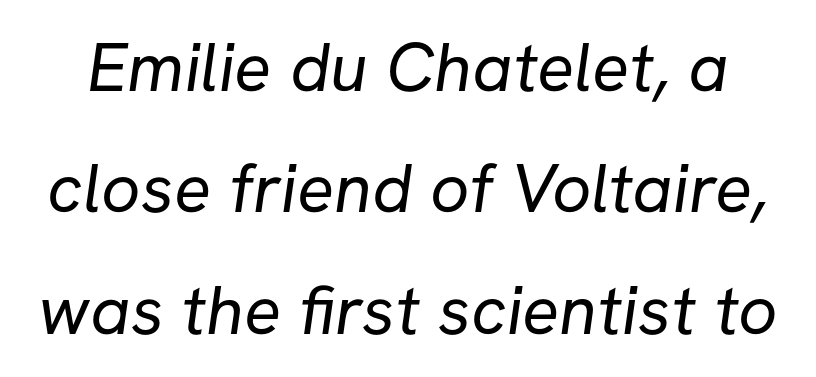
Q: Is the text bold? A: No.
Q: Is the typeface a serif or a sans-serif typeface? A: Sans-serif.
Q: Is the text underlined? A: No.
Q: Is the spacing between letters normal or unusually wide? A: Normal.
Q: Width (condensed, normal, or wide)? A: Normal.
Q: Stroke contrast? A: Low.
Q: x-height? A: Medium.
Q: Monospaced? A: No.
